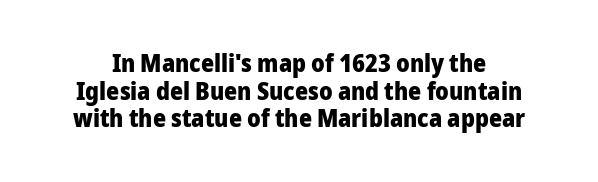
Summary of weight: heavy, a full bold. Each word holds together tightly as a unit, with standard inter-letter gaps. Check the space under the baseline: it is left empty. What's the leading like? Squeezed, with rows nearly overlapping.
